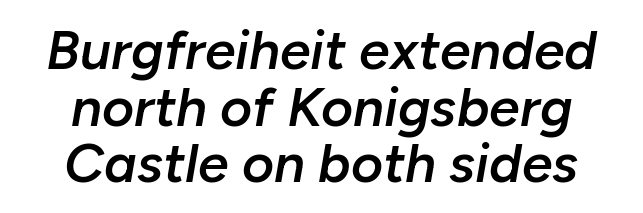
The image shows 55 px semibold type, italic (leaning right); set centered, tight line spacing (1.03x), normal letter spacing, not underlined; low stroke contrast and a medium x-height.
